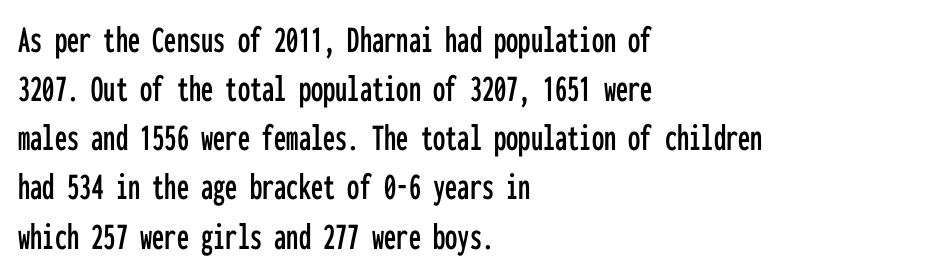
{"serif": "no", "italic": "no", "width": "condensed", "stroke_contrast": "low", "x_height": "medium", "monospaced": "yes", "underline": "no", "align": "left", "line_spacing": "normal", "line_spacing_ratio": 1.26, "letter_spacing": "normal", "letter_spacing_em": 0.0, "glyph_px": 39}
